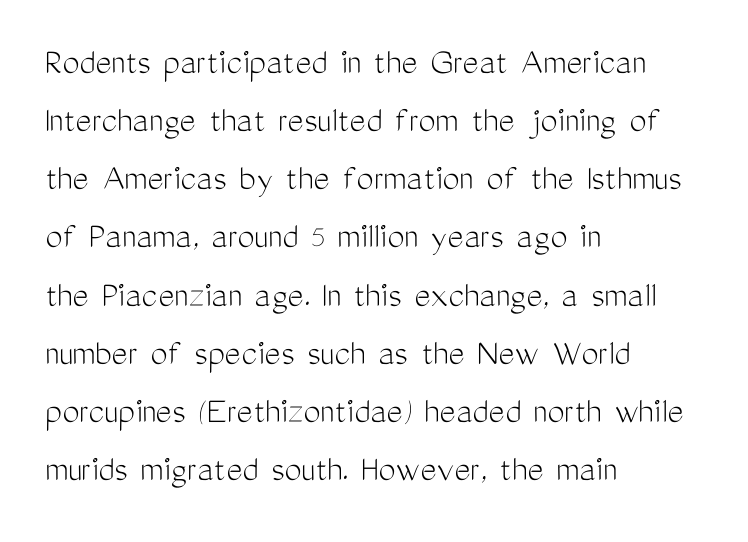
{"serif": "no", "italic": "no", "bold": "no", "weight": "light", "width": "condensed", "stroke_contrast": "medium", "x_height": "medium", "monospaced": "no", "underline": "no", "align": "left", "line_spacing": "normal", "line_spacing_ratio": 1.53, "letter_spacing": "normal", "letter_spacing_em": 0.0, "glyph_px": 38}
